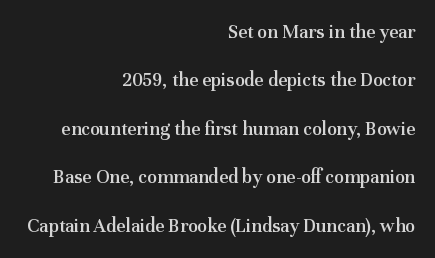
It's the straight-up-and-down kind of type. Students, note that the glyphs here touch the page at normal intervals. Alignment: flush right. Plain, unruled lines of type. The block of text is sparse from top to bottom, with ample space between rows. Firm but not heavy-handed strokes: this text is semibold.
